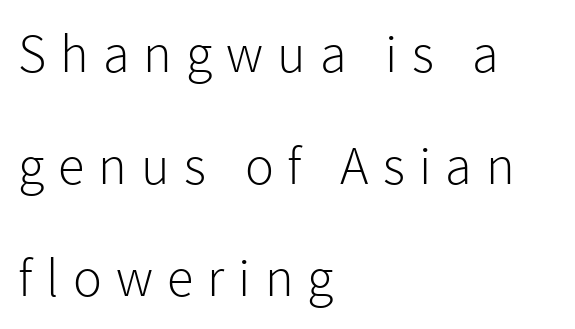
The image shows 54 px light sans-serif type, upright; set left-aligned, loose line spacing (2.07x), unusually wide letter spacing (+0.26 em), not underlined; a medium x-height.
